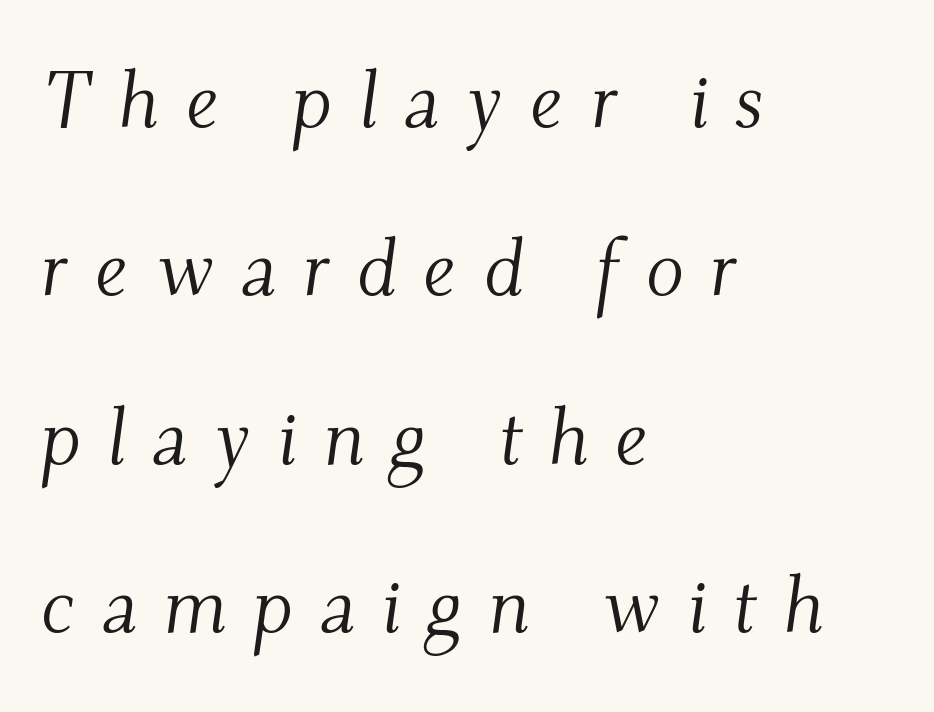
Looks like regular typesetting: each glyph gets only the width it needs. Vertical spacing — loose. The whole block is typeset with a tilt. Note: serifs present on the glyphs.
